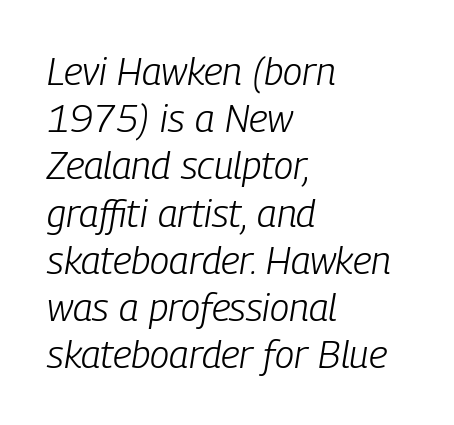
The image shows 39 px light, condensed type, italic (leaning right); set left-aligned, line spacing 1.21x, normal letter spacing, not underlined; low stroke contrast and a medium x-height.
